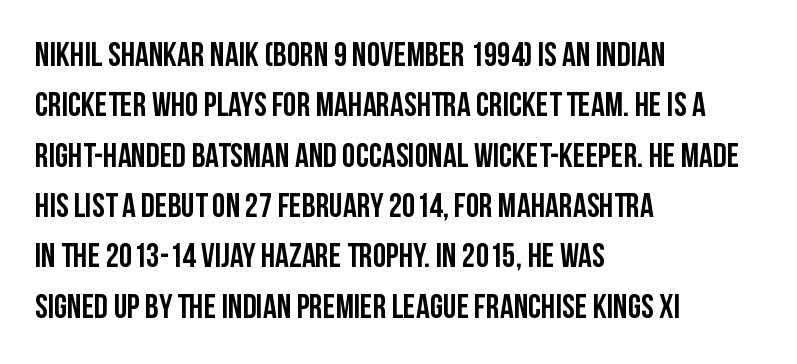
Q: Is the text italic (slanted)? A: No, it is upright.
Q: Is the typeface a serif or a sans-serif typeface? A: Sans-serif.
Q: Is the text underlined? A: No.
Q: How is the paragraph aligned? A: Left-aligned.
Q: Is the spacing between letters normal or unusually wide? A: Normal.
Q: Is the spacing between lines tight, normal or loose? A: Normal.
Q: Width (condensed, normal, or wide)? A: Condensed.
Q: Stroke contrast? A: Low.
Q: x-height? A: Large.
Q: Monospaced? A: No.
